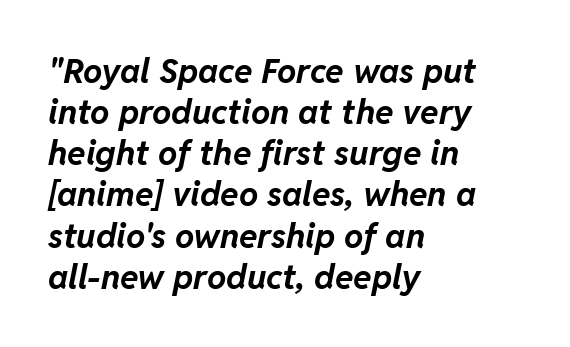
Is this a fixed-width face? No — the glyphs have proportional, varying widths. The lines are quadded left. Nobody drew a line under any word here. The rendering uses a bold face; every stroke is thick and dark. What stands out about the letter spacing? Nothing — it is the standard amount.
